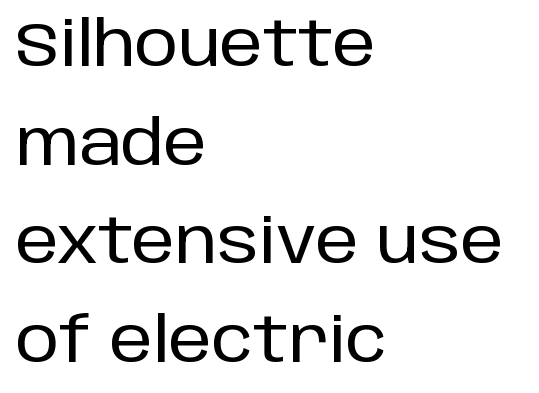
Q: Is the text italic (slanted)? A: No, it is upright.
Q: Is the typeface a serif or a sans-serif typeface? A: Sans-serif.
Q: Is the text underlined? A: No.
Q: How is the paragraph aligned? A: Left-aligned.
Q: Is the spacing between letters normal or unusually wide? A: Normal.
Q: Is the spacing between lines tight, normal or loose? A: Normal.
Q: Width (condensed, normal, or wide)? A: Normal.
Q: Stroke contrast? A: Low.
Q: x-height? A: Large.
Q: Monospaced? A: No.
